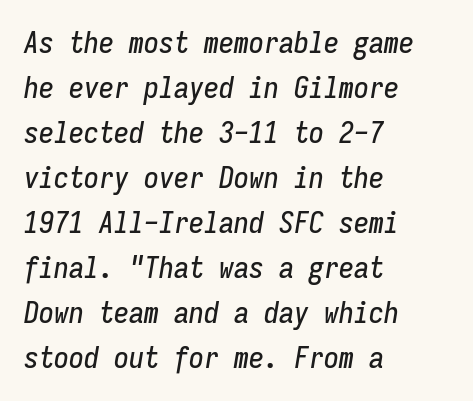
{"italic": "yes", "lean": "right", "slant_degrees": 9, "width": "condensed", "stroke_contrast": "low", "x_height": "medium", "monospaced": "yes", "underline": "no", "align": "left", "line_spacing": "normal", "line_spacing_ratio": 1.5, "letter_spacing": "normal", "letter_spacing_em": 0.0, "glyph_px": 30}
